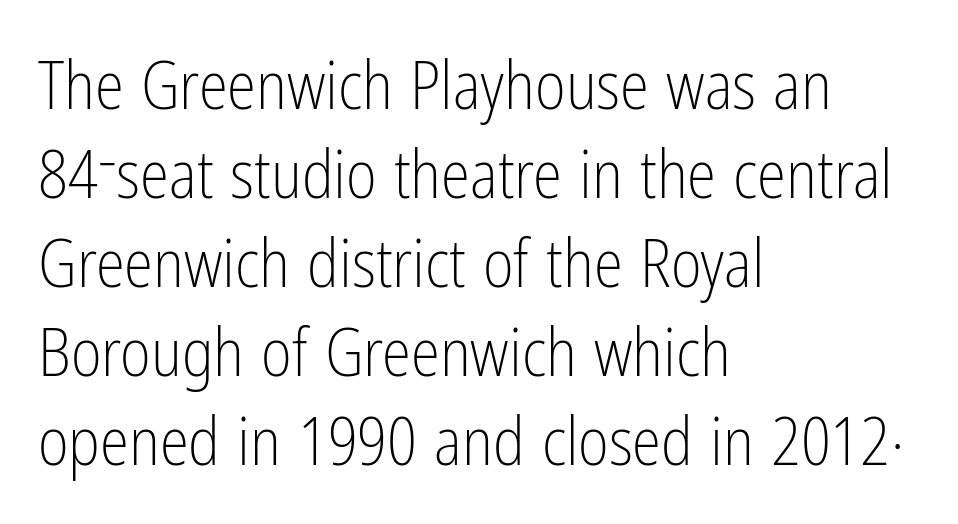
One-word summary of the alignment: left. Nothing unusual about the tracking: characters are spaced as the font intends. Is the stroke heavy? The answer is a plain regular-or-lighter. Words float on clear page, feet unadorned. Leading: standard. What kind of face is this? One without serifs — a sans.
